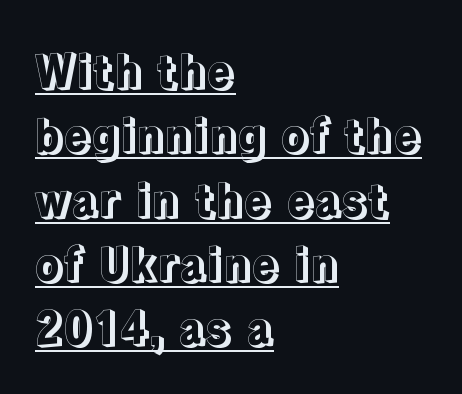
Q: Is the text italic (slanted)? A: No, it is upright.
Q: Is the text underlined? A: Yes.
Q: How is the paragraph aligned? A: Left-aligned.
Q: Is the spacing between letters normal or unusually wide? A: Normal.
Q: Is the spacing between lines tight, normal or loose? A: Normal.
Q: Width (condensed, normal, or wide)? A: Normal.
Q: x-height? A: Medium.
Q: Monospaced? A: No.
